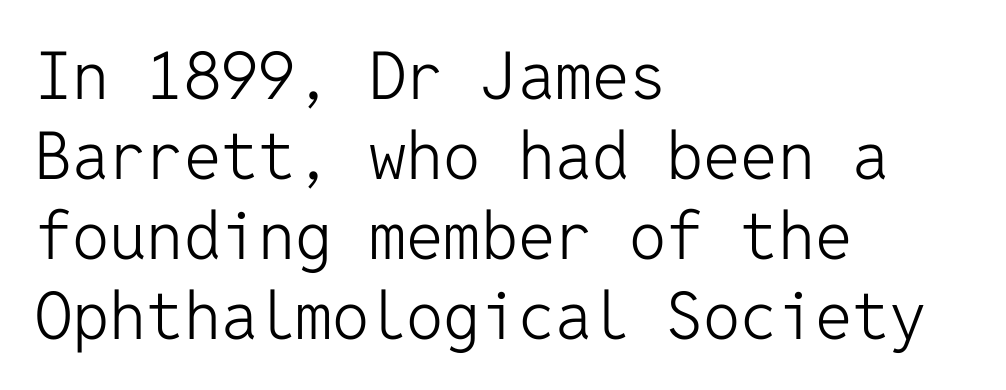
{"serif": "no", "italic": "no", "bold": "no", "weight": "light", "width": "normal", "stroke_contrast": "low", "x_height": "medium", "monospaced": "yes", "underline": "no", "align": "left", "line_spacing_ratio": 1.21, "letter_spacing": "normal", "letter_spacing_em": 0.0, "glyph_px": 66}
